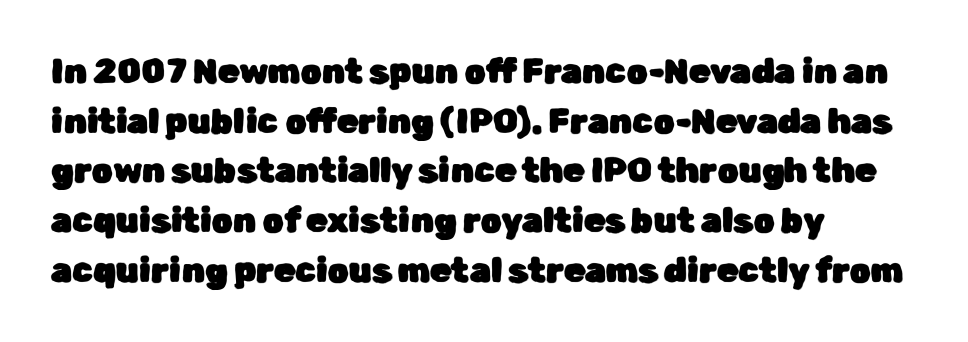
Q: Is the text italic (slanted)? A: No, it is upright.
Q: Is the typeface a serif or a sans-serif typeface? A: Sans-serif.
Q: Is the text underlined? A: No.
Q: How is the paragraph aligned? A: Left-aligned.
Q: Is the spacing between letters normal or unusually wide? A: Normal.
Q: Is the spacing between lines tight, normal or loose? A: Normal.
Q: Width (condensed, normal, or wide)? A: Normal.
Q: Stroke contrast? A: Low.
Q: x-height? A: Medium.
Q: Monospaced? A: No.
